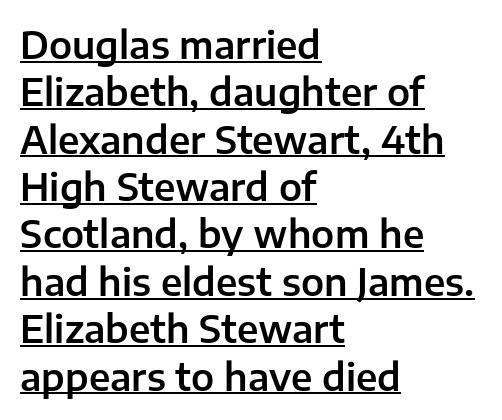
{"serif": "no", "italic": "no", "width": "normal", "stroke_contrast": "low", "x_height": "medium", "monospaced": "no", "underline": "yes", "align": "left", "line_spacing": "normal", "line_spacing_ratio": 1.28, "letter_spacing": "normal", "letter_spacing_em": 0.0, "glyph_px": 37}
